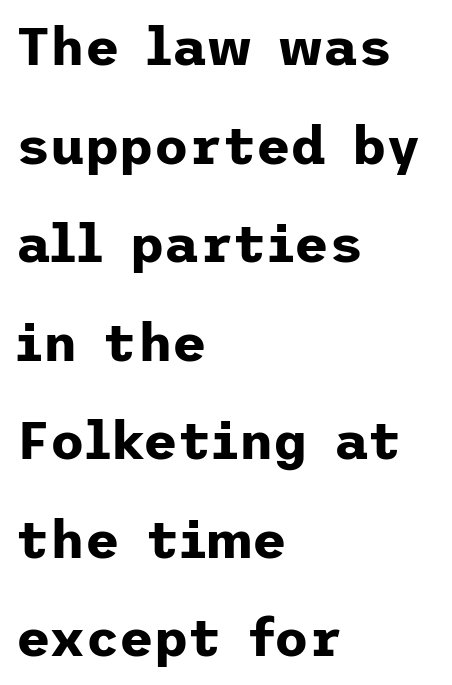
You can tell from the bare stems that sans-serif type was used. The specimen reads as upright at a glance. Caption: standard tracking, unaltered. How heavy is the stroke? Heavy — this is a bold. This sample is left-justified, so line endings fall wherever the words run out. The zone under the glyphs is completely vacant.
